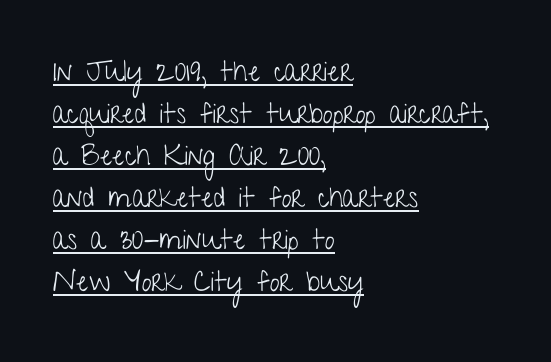
Q: Is the text bold? A: No.
Q: Is the text italic (slanted)? A: No, it is upright.
Q: Is the typeface a serif or a sans-serif typeface? A: Sans-serif.
Q: Is the text underlined? A: Yes.
Q: How is the paragraph aligned? A: Left-aligned.
Q: Is the spacing between letters normal or unusually wide? A: Normal.
Q: Is the spacing between lines tight, normal or loose? A: Normal.
Q: Width (condensed, normal, or wide)? A: Condensed.
Q: Stroke contrast? A: Low.
Q: x-height? A: Medium.
Q: Monospaced? A: No.
